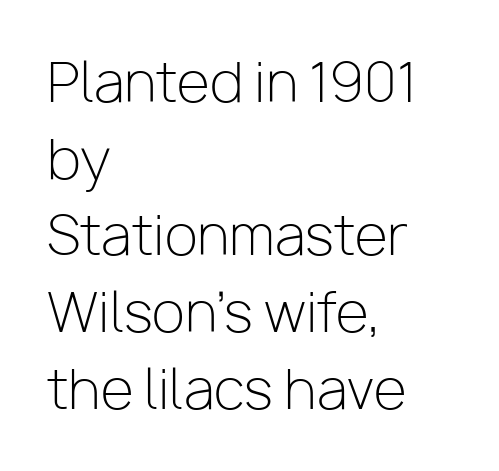
{"serif": "no", "italic": "no", "bold": "no", "weight": "light", "width": "normal", "stroke_contrast": "low", "x_height": "medium", "monospaced": "no", "underline": "no", "align": "left", "line_spacing": "normal", "line_spacing_ratio": 1.42, "letter_spacing": "normal", "letter_spacing_em": 0.0, "glyph_px": 54}
